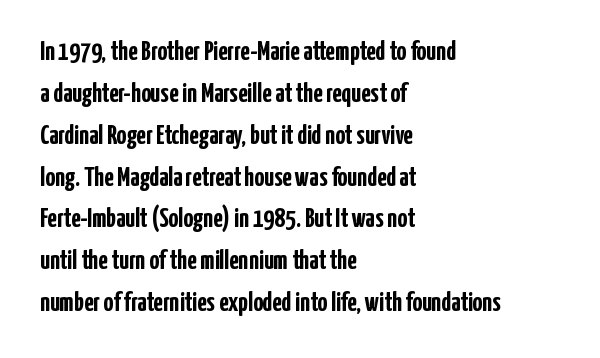
{"italic": "no", "bold": "yes", "underline": "no", "align": "left", "line_spacing": "normal", "line_spacing_ratio": 1.55, "letter_spacing": "normal", "letter_spacing_em": 0.0, "glyph_px": 27}
